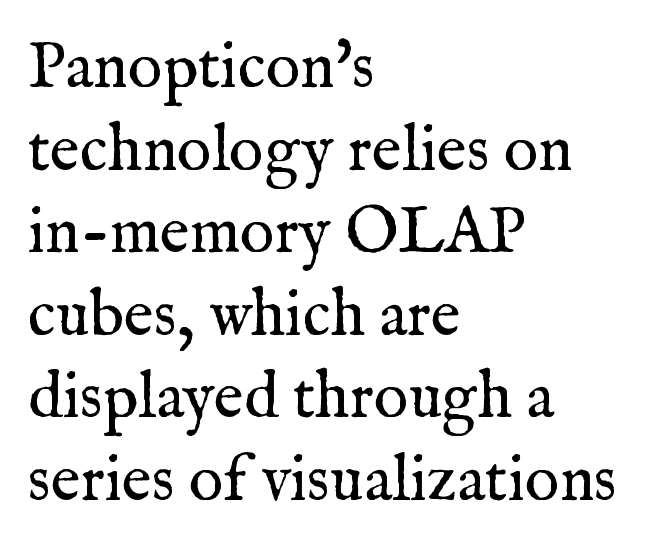
Plain, unruled lines of type. The face used here is seriffed, in the tradition of book romans. The weight tops out at a normal text grade. Ascenders rise straight up at ninety degrees. Is this a fixed-width face? No — the glyphs have proportional, varying widths. The typesetter chose a ragged-right arrangement here.
